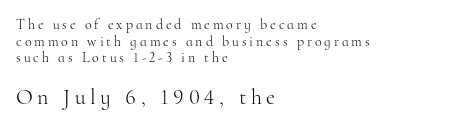
Posture: vertical. These two chunks differ in scale, with the bottom chunk taking the larger measure. Does extra space separate the letters? Yes, quite a lot of it. Weight class: somewhere from thin through regular.
